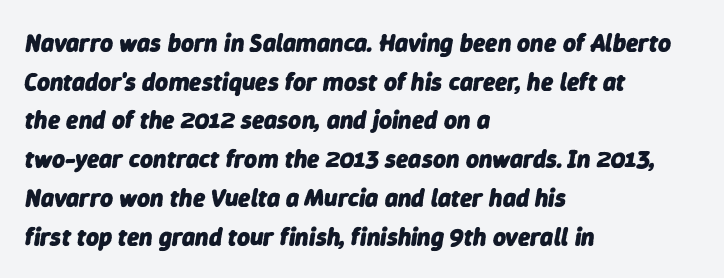
The image shows 25 px bold type, italic (leaning right); set left-aligned, normal line spacing (1.55x), normal letter spacing, not underlined.
